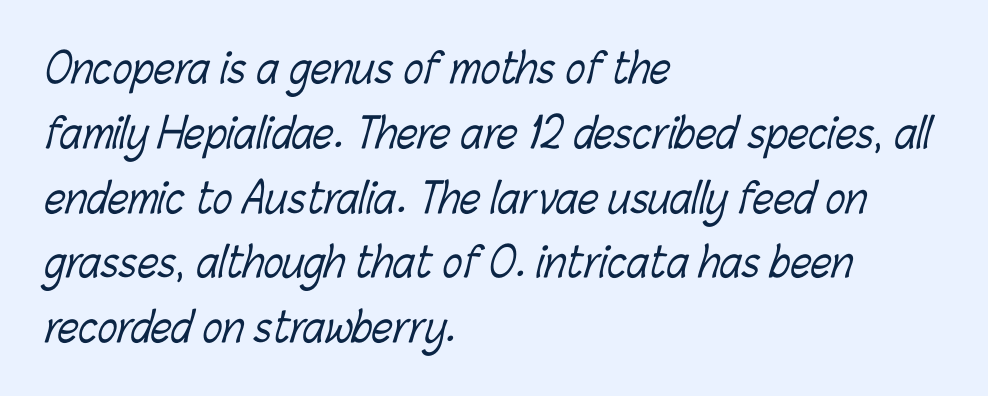
{"bold": "no", "weight": "light", "width": "condensed", "stroke_contrast": "low", "x_height": "medium", "monospaced": "no", "underline": "no", "align": "left", "line_spacing": "normal", "line_spacing_ratio": 1.58, "letter_spacing": "normal", "letter_spacing_em": 0.0, "glyph_px": 41}
